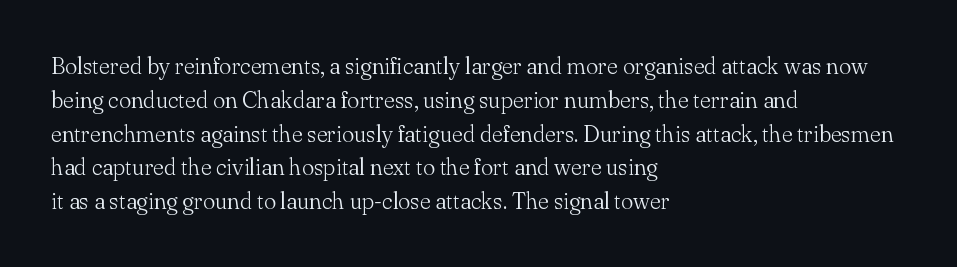
Q: Is the text bold? A: No.
Q: Is the text italic (slanted)? A: No, it is upright.
Q: Is the text underlined? A: No.
Q: How is the paragraph aligned? A: Left-aligned.
Q: Is the spacing between letters normal or unusually wide? A: Normal.
Q: Is the spacing between lines tight, normal or loose? A: Normal.
